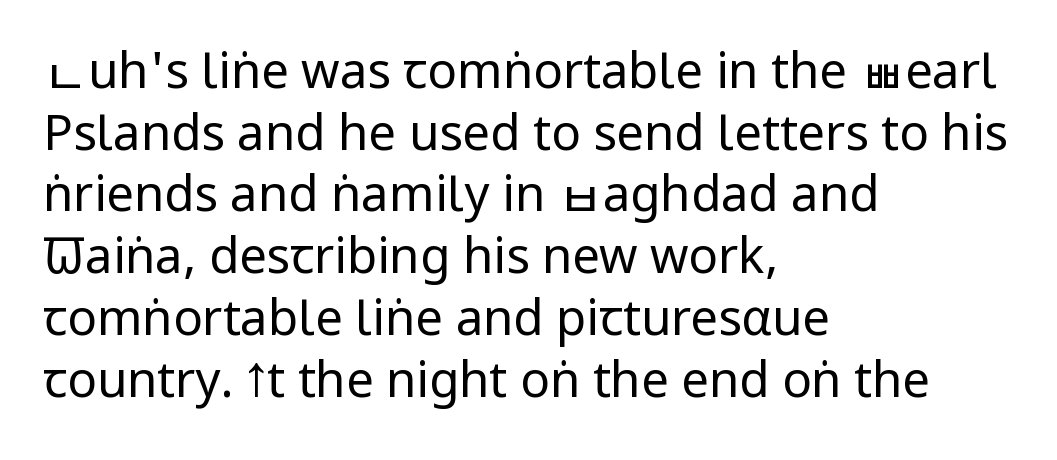
{"serif": "no", "italic": "no", "bold": "no", "weight": "regular", "width": "condensed", "stroke_contrast": "low", "x_height": "large", "monospaced": "no", "underline": "no", "align": "left", "line_spacing": "normal", "line_spacing_ratio": 1.26, "letter_spacing": "normal", "letter_spacing_em": 0.0, "glyph_px": 49}
